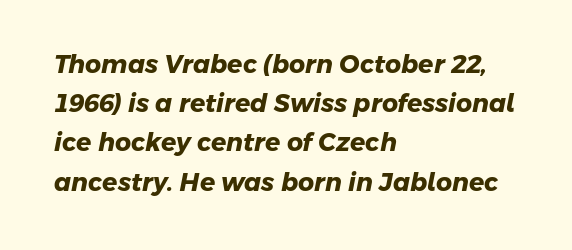
The image shows 25 px bold type; set left-aligned, normal line spacing (1.57x), normal letter spacing, not underlined.
